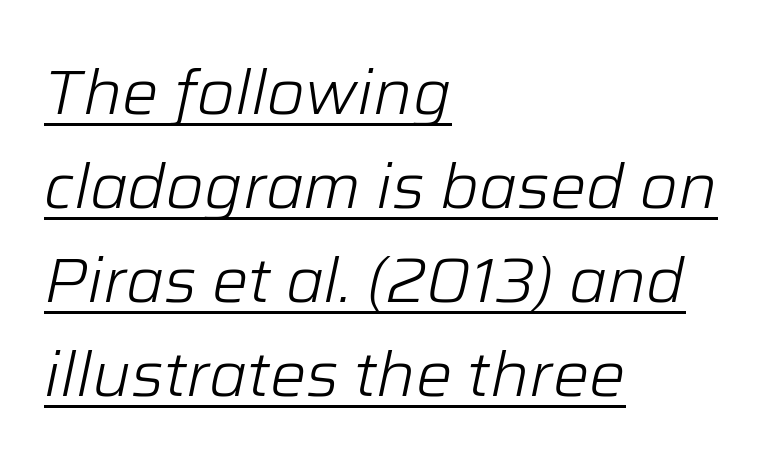
{"italic": "yes", "lean": "right", "slant_degrees": 12, "bold": "no", "weight": "light", "width": "normal", "stroke_contrast": "low", "x_height": "medium", "monospaced": "no", "underline": "yes", "align": "left", "line_spacing": "normal", "line_spacing_ratio": 1.54, "letter_spacing": "normal", "letter_spacing_em": 0.0, "glyph_px": 61}
